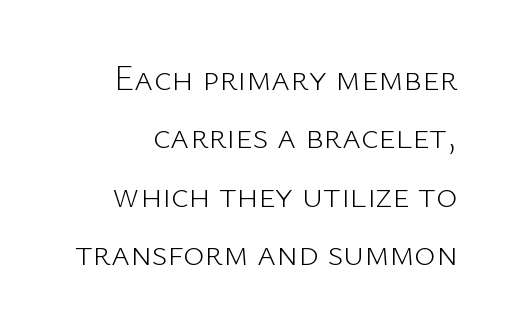
The image shows 36 px light sans-serif type, upright; set right-aligned, normal line spacing (1.62x), normal letter spacing, not underlined; low stroke contrast and a medium x-height.
